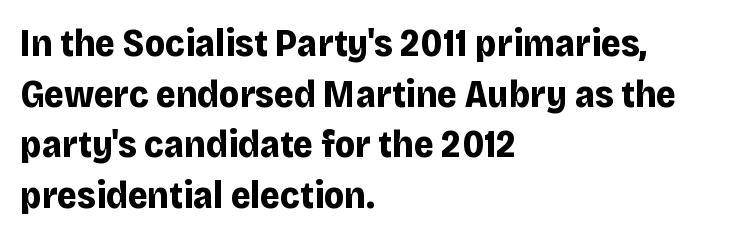
This sample has the flowing, uneven cadence of proportional lettering. The specimen reads as upright at a glance. These lines keep a tight, regular rhythm from letter to letter. I'd call this a sans setting — the letters go barefoot. In terms of leading, this rendering sits right in the middle.
